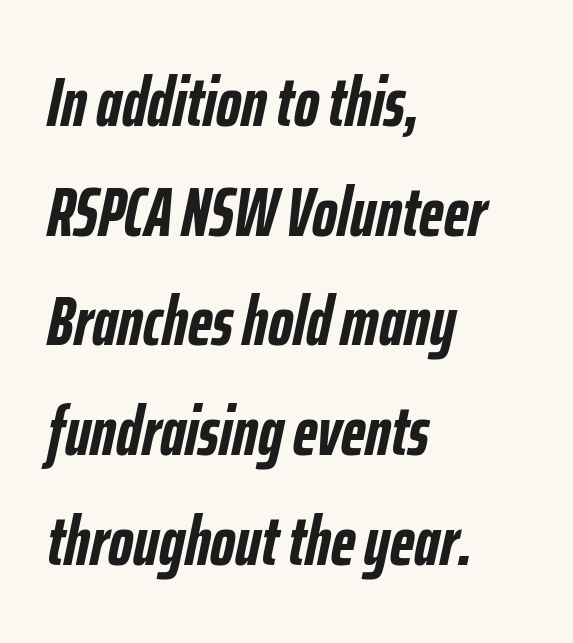
Q: Is the text bold? A: Yes.
Q: Is the text italic (slanted)? A: Yes, it leans right by about 12 degrees.
Q: Is the text underlined? A: No.
Q: How is the paragraph aligned? A: Left-aligned.
Q: Is the spacing between letters normal or unusually wide? A: Normal.
Q: Is the spacing between lines tight, normal or loose? A: Normal.
Q: Width (condensed, normal, or wide)? A: Condensed.
Q: Stroke contrast? A: Low.
Q: x-height? A: Medium.
Q: Monospaced? A: No.
